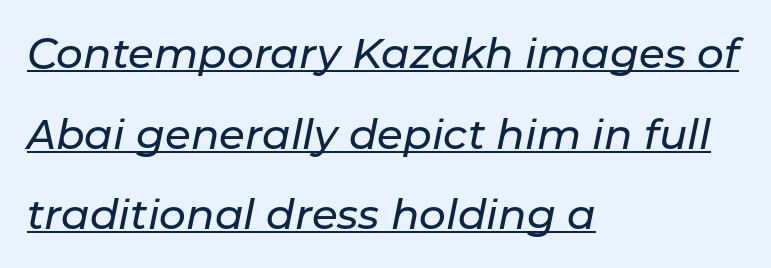
The image shows 42 px text type, italic (leaning right); set left-aligned, loose line spacing (1.92x), normal letter spacing, underlined; low stroke contrast and a medium x-height.
